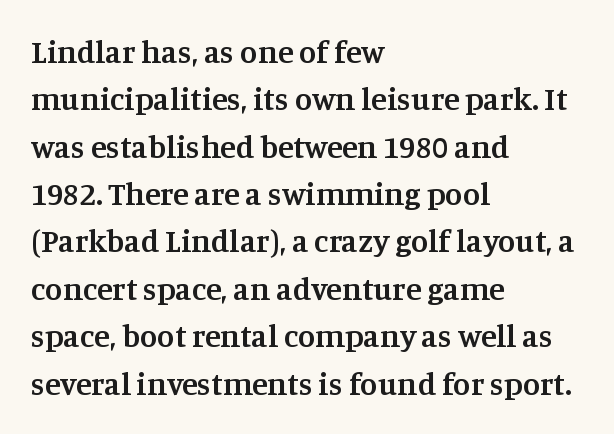
The image shows 32 px semibold serif type, upright; set left-aligned, normal line spacing (1.48x), normal letter spacing, not underlined; medium stroke contrast and a large x-height.
